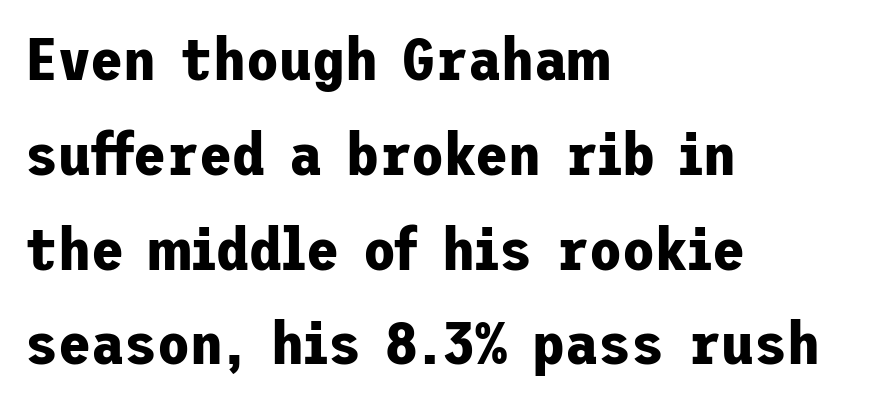
{"serif": "no", "italic": "no", "bold": "yes", "weight": "bold", "width": "normal", "stroke_contrast": "low", "x_height": "medium", "underline": "no", "align": "left", "line_spacing": "normal", "line_spacing_ratio": 1.58, "letter_spacing": "normal", "letter_spacing_em": 0.0, "glyph_px": 60}
